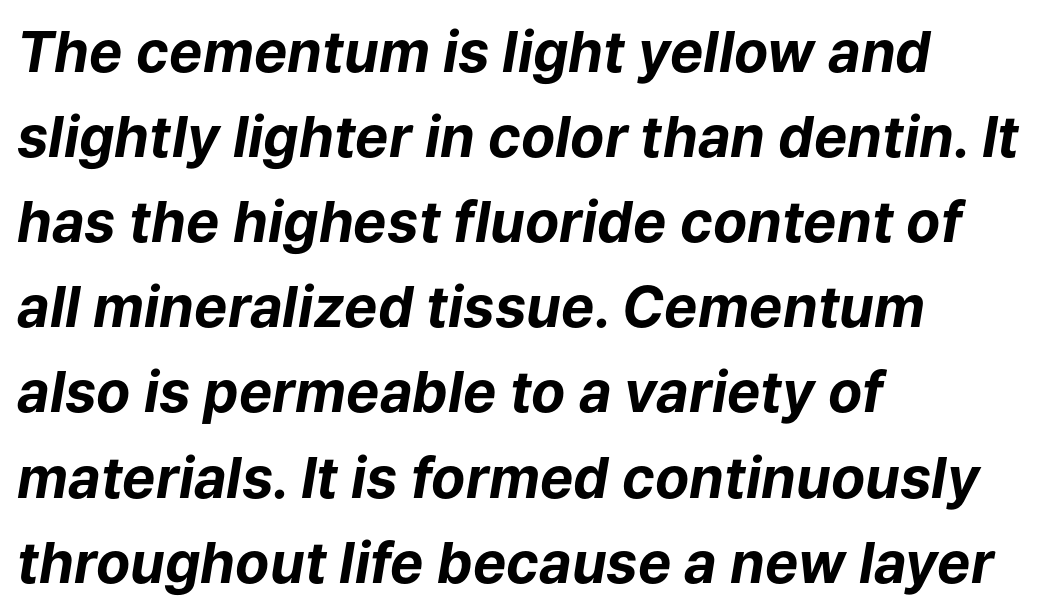
The image shows 56 px bold type, italic (leaning right); set left-aligned, normal line spacing (1.52x), normal letter spacing, not underlined; low stroke contrast and a medium x-height.
